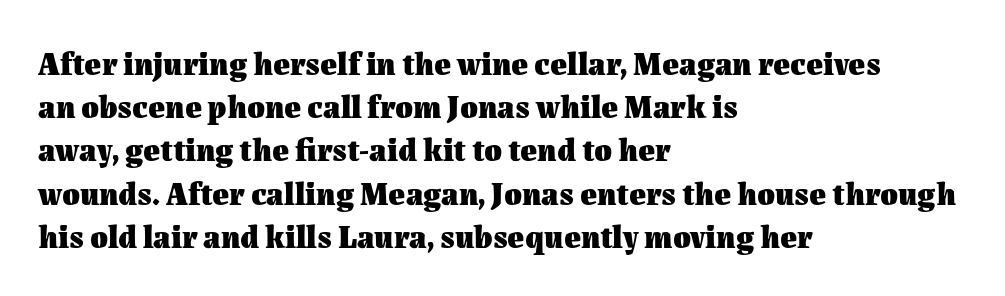
{"italic": "no", "bold": "yes", "weight": "heavy", "width": "normal", "stroke_contrast": "medium", "x_height": "medium", "monospaced": "no", "underline": "no", "align": "left", "line_spacing": "normal", "line_spacing_ratio": 1.35, "letter_spacing": "normal", "letter_spacing_em": 0.0, "glyph_px": 32}
